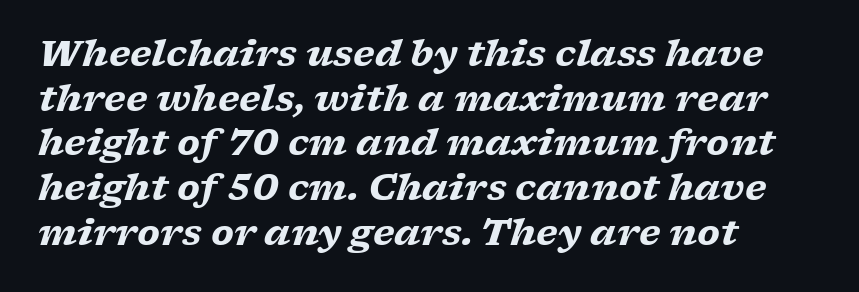
{"serif": "yes", "italic": "yes", "lean": "right", "slant_degrees": 17, "bold": "yes", "weight": "heavy", "width": "wide", "stroke_contrast": "low", "x_height": "medium", "monospaced": "no", "underline": "no", "align": "left", "line_spacing_ratio": 1.24, "letter_spacing": "normal", "letter_spacing_em": 0.0, "glyph_px": 36}
